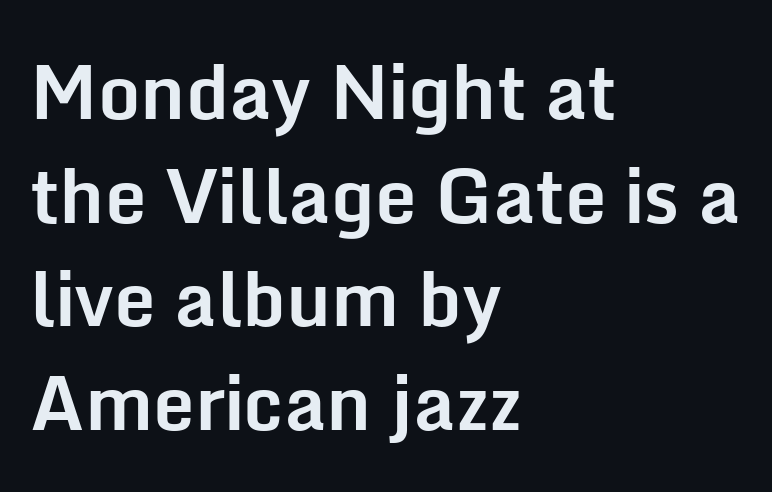
Inter-character spacing is left at the font's built-in metrics. The glyphs have the mass of a bold cut. The glyphs are unaccompanied by any horizontal stroke below them. Style check: upright. Classification — sans serif. Horizontally, the lines are justified to the leading edge only.
